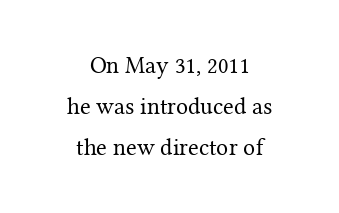
{"italic": "no", "bold": "no", "underline": "no", "align": "center", "line_spacing_ratio": 1.71, "letter_spacing": "normal", "letter_spacing_em": 0.0, "glyph_px": 24}
